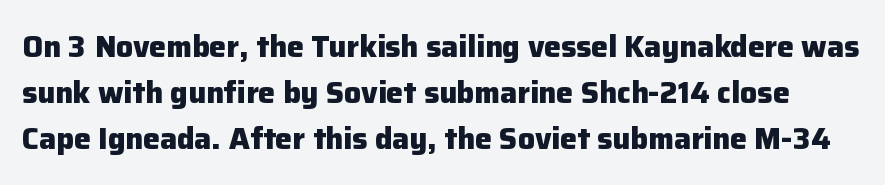
Q: Is the text bold? A: Yes.
Q: Is the text italic (slanted)? A: No, it is upright.
Q: Is the typeface a serif or a sans-serif typeface? A: Sans-serif.
Q: Is the text underlined? A: No.
Q: Is the spacing between letters normal or unusually wide? A: Normal.
Q: Is the spacing between lines tight, normal or loose? A: Normal.
Q: Width (condensed, normal, or wide)? A: Normal.
Q: Stroke contrast? A: Low.
Q: x-height? A: Medium.
Q: Monospaced? A: No.
